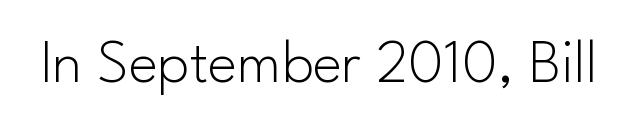
Descenders hang freely into open space. In terms of letterform style, serifs are entirely absent. Tall strokes in this sample are plumb rather than angled. This sample has the flowing, uneven cadence of proportional lettering.
